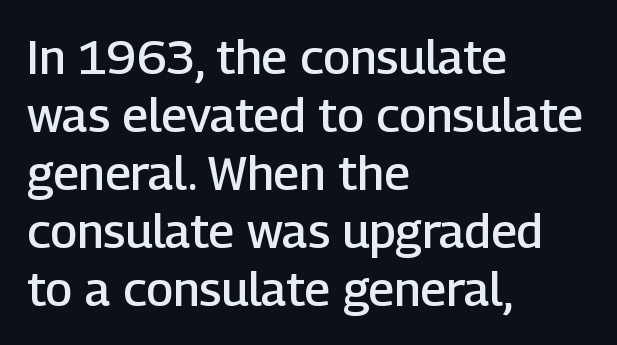
These lines are rendered in a variable-pitch font. The rendering uses a semibold face; strokes are thickened but not to full bold. Stroke terminals: plain, sans-serif. The tracking reads as untouched default to a designer's eye. Italic? Not at all — the glyphs are vertical. Where is the straight margin? On the left.
